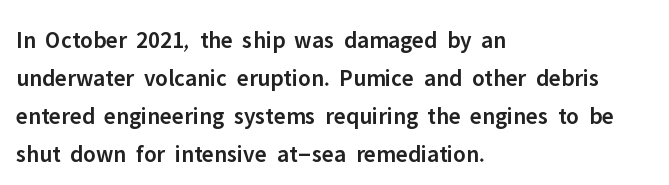
{"italic": "no", "bold": "semi", "underline": "no", "align": "left", "line_spacing": "normal", "line_spacing_ratio": 1.59, "letter_spacing": "normal", "letter_spacing_em": 0.0, "glyph_px": 24}
